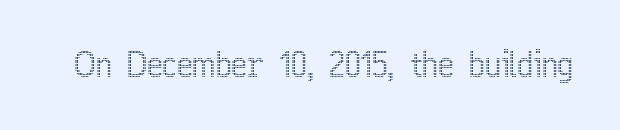
{"italic": "no", "width": "condensed", "x_height": "medium", "monospaced": "no", "underline": "no", "letter_spacing": "normal", "letter_spacing_em": 0.0, "glyph_px": 34}
